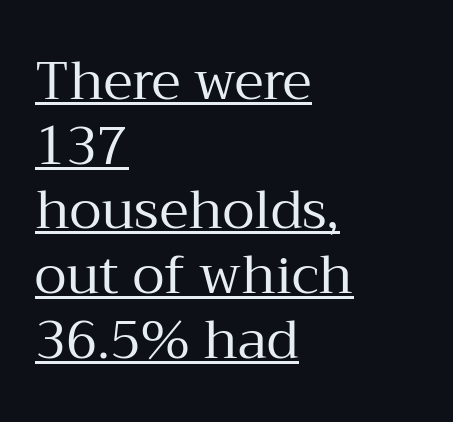
In terms of letterform style, serifs are clearly present. The passage shown is underscored from start to finish. The letters sit at their default tracking, neither squeezed nor spread. The face looks like a standard text weight, possibly lighter.
